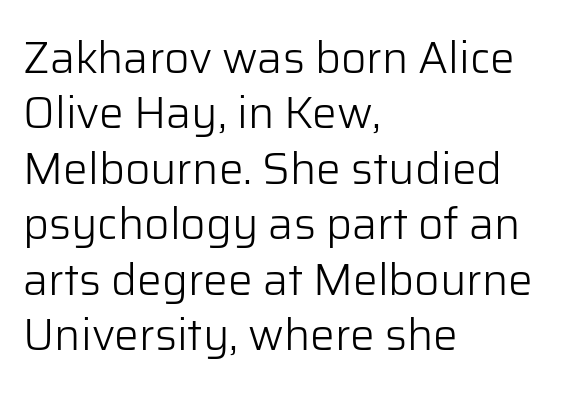
I'd call this a sans setting — the letters go barefoot. Students, note that the glyphs here touch the page at normal intervals. The specimen reads as upright at a glance. Is this a fixed-width face? No — the glyphs have proportional, varying widths. The ragged edge is on the right, which tells us the setting is flush left.
